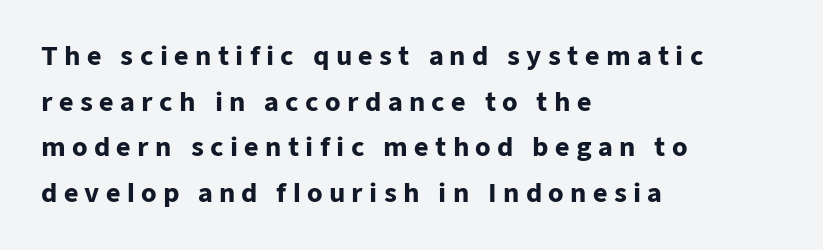
The ragged edge is on the right, which tells us the setting is flush left. Students, this is bold: see how much ink each stroke carries. A typesetter would call this heavily tracked-out type. The space directly below the letters is spotless. Every stem runs plumb, perpendicular to the baseline.
